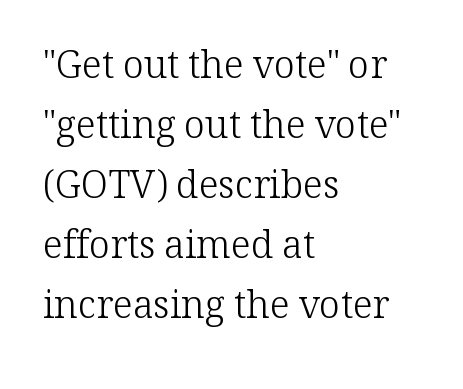
Style check: upright. No chunkiness to these letters — they're not bold. How would I describe the line gaps? Plain and ordinary. The letters carry serifs — small finishing strokes at the ends of their stems.
